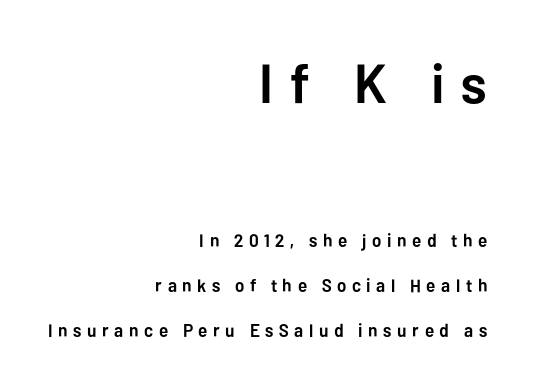
The image shows 55 px semibold sans-serif type, upright; set right-aligned, loose line spacing (2.5x), unusually wide letter spacing (+0.31 em), not underlined; the first (top) block is 3.06x larger; low stroke contrast and a medium x-height.
